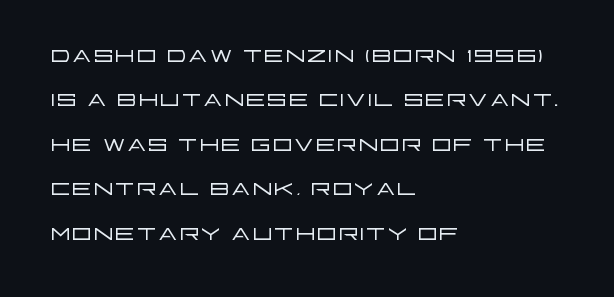
On a weight scale, this lands at 450 or below. The specimen omits any rule beneath the text block's lines. Is this a sans? Yes — the strokes have no serifs. Ascenders rise straight up at ninety degrees.
